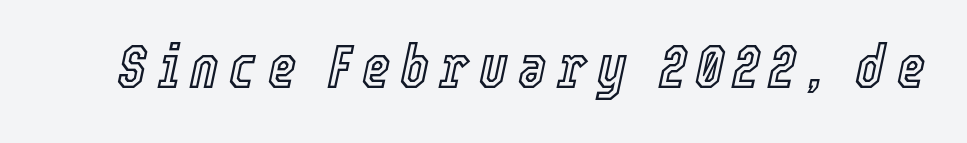
The image shows 61 px condensed type, italic (leaning right); set not underlined; a medium x-height.
